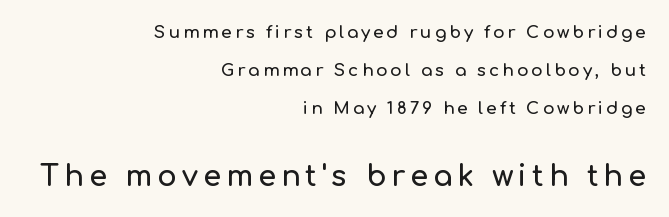
{"serif": "no", "italic": "no", "width": "normal", "stroke_contrast": "low", "x_height": "medium", "monospaced": "no", "underline": "no", "align": "right", "line_spacing": "loose", "line_spacing_ratio": 2.24, "larger_block": "second", "size_ratio": 1.71, "glyph_px": 29}
